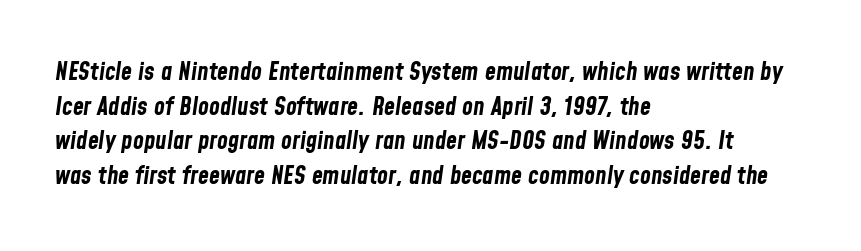
The image shows 25 px bold type, italic (leaning right); set left-aligned, normal line spacing (1.39x), normal letter spacing, not underlined.
